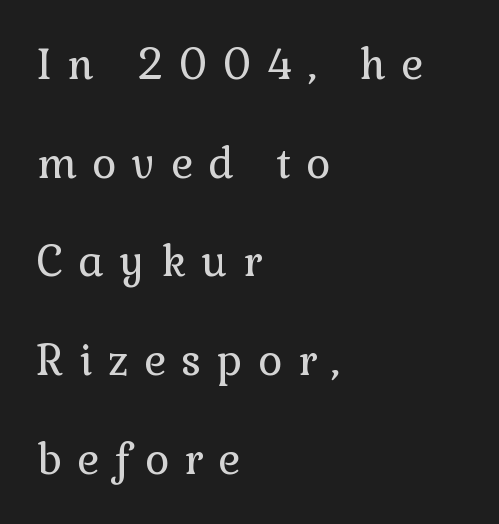
The image shows 42 px regular-weight serif type, upright; set left-aligned, loose line spacing (2.35x), unusually wide letter spacing (+0.37 em), not underlined; a medium x-height.
